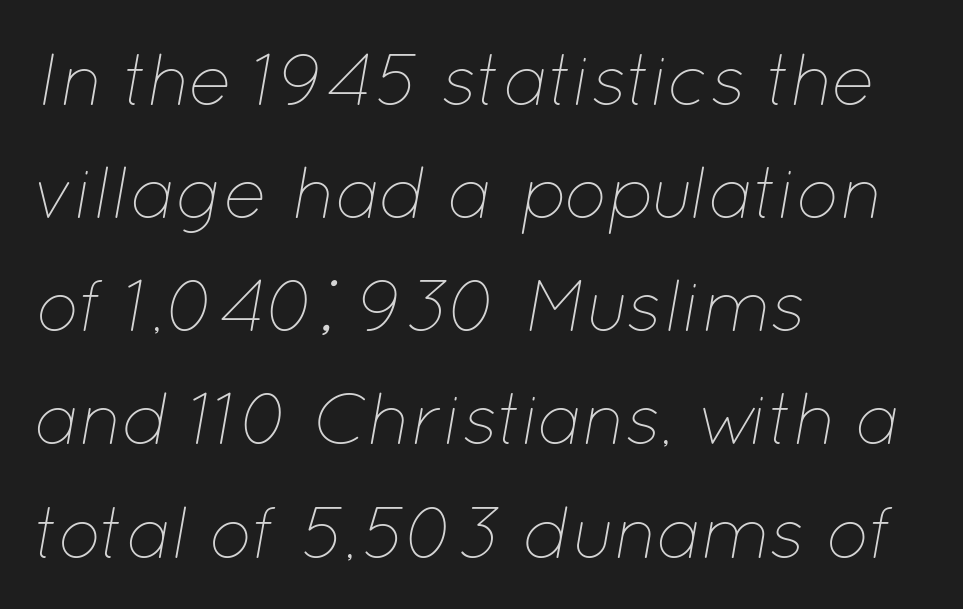
Just letters on the line, the space beneath them empty. This rendering uses left alignment, leaving the right contour irregular. Every character sits at an angle, as italics do. Compared with a typical body face, this is equally light or lighter still.
